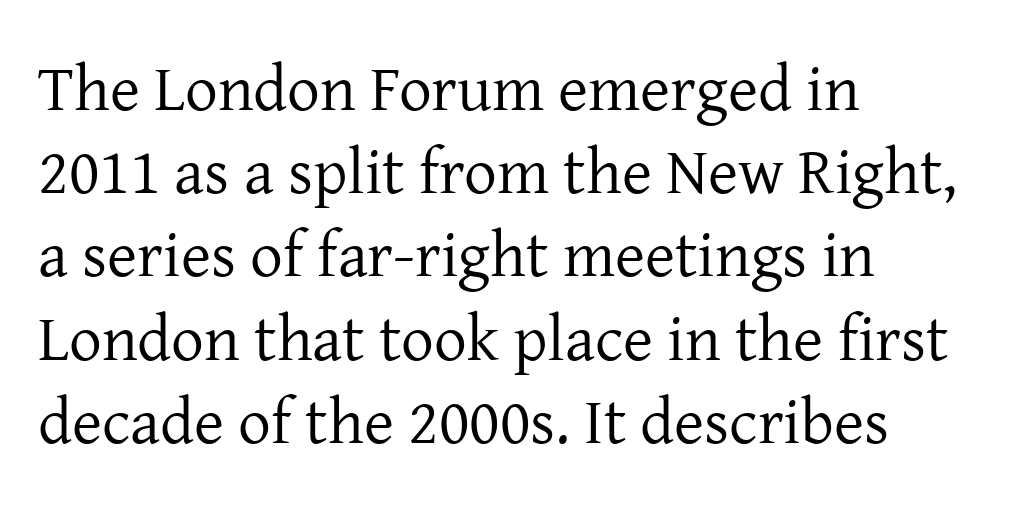
Q: Is the text bold? A: No.
Q: Is the text italic (slanted)? A: No, it is upright.
Q: Is the typeface a serif or a sans-serif typeface? A: Serif.
Q: Is the text underlined? A: No.
Q: How is the paragraph aligned? A: Left-aligned.
Q: Is the spacing between letters normal or unusually wide? A: Normal.
Q: Is the spacing between lines tight, normal or loose? A: Normal.
Q: Width (condensed, normal, or wide)? A: Normal.
Q: Stroke contrast? A: Low.
Q: x-height? A: Medium.
Q: Monospaced? A: No.
